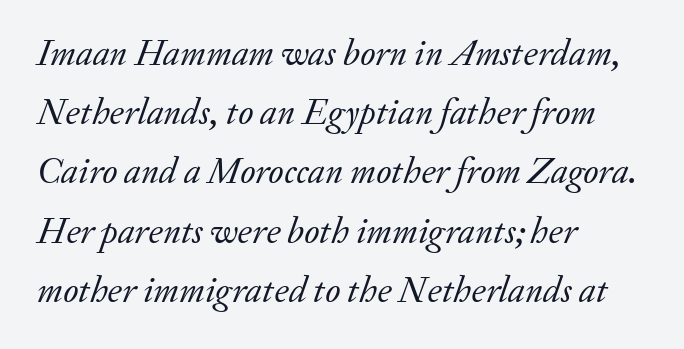
The image shows 37 px regular-weight serif type, italic (leaning right); set left-aligned, normal line spacing (1.6x), normal letter spacing, not underlined; low stroke contrast and a small x-height.
